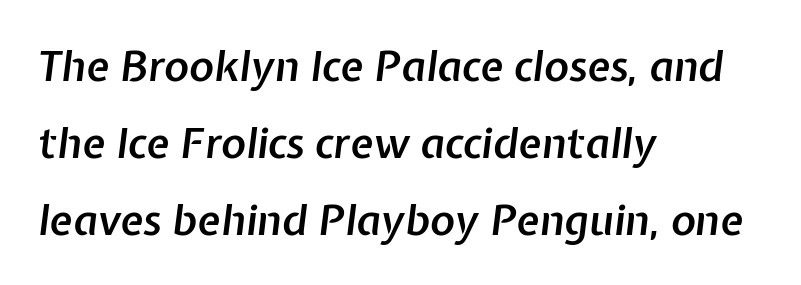
Yep, that's italic — everything's leaning. Is the block centered? No — it sits flush against the left margin. Is this a fixed-width face? No — the glyphs have proportional, varying widths. Spacing between characters is what you'd get straight out of the box. Each glyph is drawn with semibold strokes, heavier than normal yet not fully bold. Check under the words: just untouched page.
